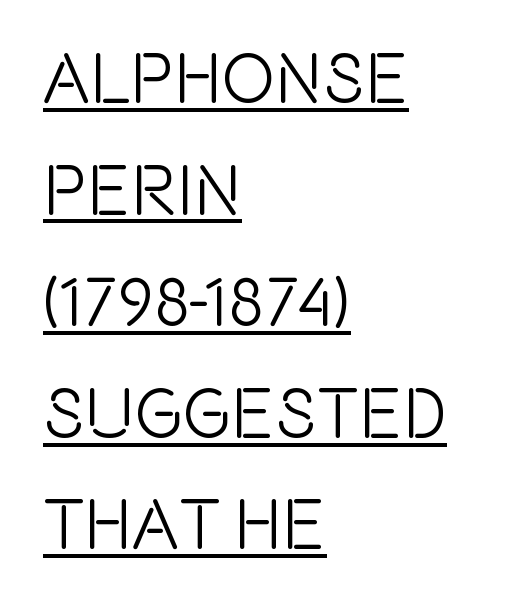
{"serif": "no", "italic": "no", "width": "condensed", "x_height": "large", "monospaced": "no", "underline": "yes", "align": "left", "line_spacing": "normal", "line_spacing_ratio": 1.55, "letter_spacing": "normal", "letter_spacing_em": 0.0, "glyph_px": 72}
